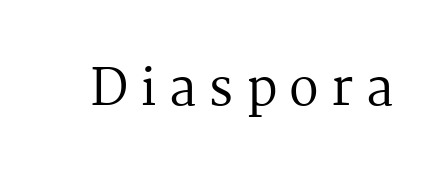
The image shows 49 px regular-weight serif type, upright; set unusually wide letter spacing (+0.25 em), not underlined; medium stroke contrast and a medium x-height.
